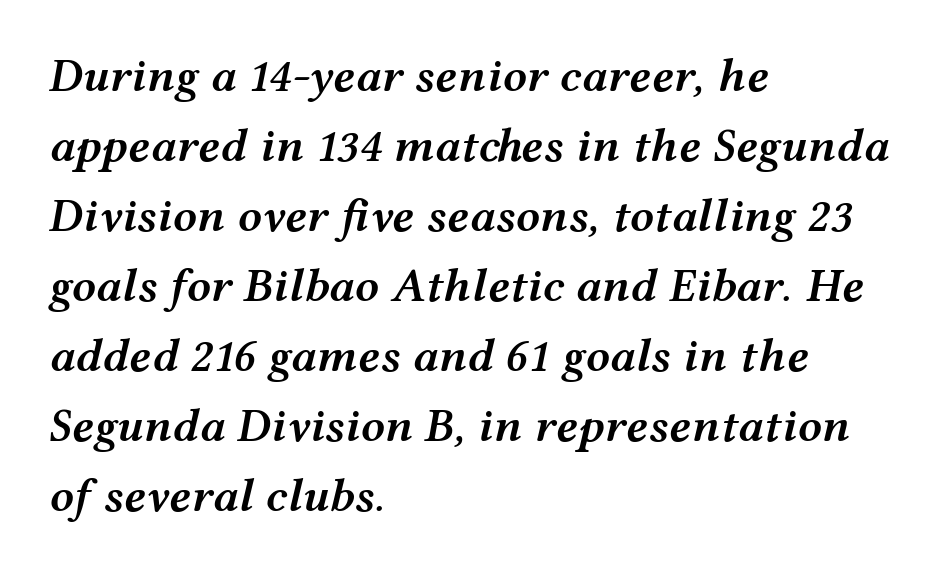
{"italic": "yes", "lean": "right", "slant_degrees": 12, "bold": "semi", "weight": "semibold", "width": "wide", "stroke_contrast": "medium", "x_height": "medium", "monospaced": "no", "underline": "no", "align": "left", "line_spacing": "normal", "line_spacing_ratio": 1.46, "letter_spacing": "normal", "letter_spacing_em": 0.0, "glyph_px": 48}
